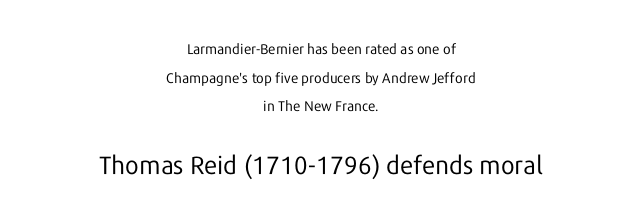
{"italic": "no", "bold": "no", "underline": "no", "align": "center", "line_spacing": "loose", "line_spacing_ratio": 2.04, "letter_spacing": "normal", "letter_spacing_em": 0.0, "larger_block": "second", "size_ratio": 1.79, "glyph_px": 25}
